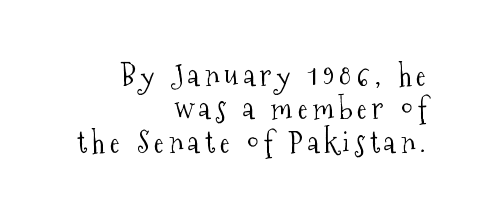
{"serif": "yes", "italic": "no", "bold": "no", "weight": "light", "width": "condensed", "stroke_contrast": "medium", "x_height": "medium", "monospaced": "no", "underline": "no", "align": "right", "line_spacing": "tight", "line_spacing_ratio": 1.11, "glyph_px": 30}
